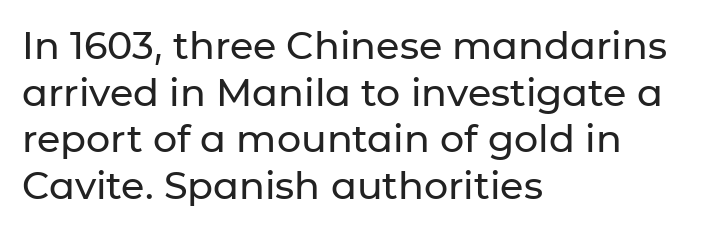
The image shows 38 px sans-serif type, upright; set left-aligned, line spacing 1.23x, normal letter spacing, not underlined; low stroke contrast and a medium x-height.
